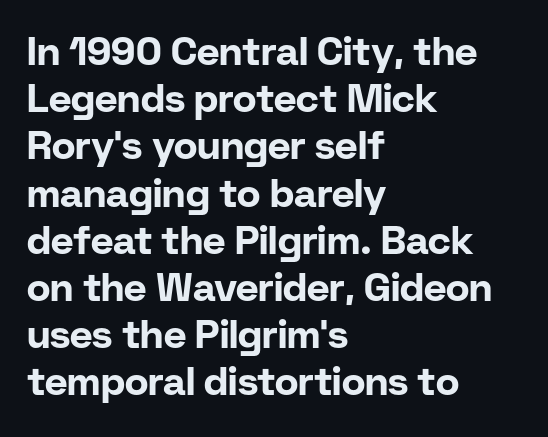
Q: Is the text bold? A: Yes.
Q: Is the text italic (slanted)? A: No, it is upright.
Q: Is the typeface a serif or a sans-serif typeface? A: Sans-serif.
Q: Is the text underlined? A: No.
Q: How is the paragraph aligned? A: Left-aligned.
Q: Is the spacing between letters normal or unusually wide? A: Normal.
Q: Width (condensed, normal, or wide)? A: Normal.
Q: Stroke contrast? A: Low.
Q: x-height? A: Medium.
Q: Monospaced? A: No.
